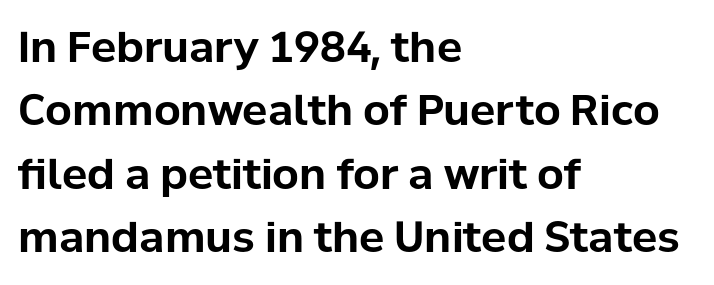
{"serif": "no", "italic": "no", "bold": "yes", "weight": "bold", "width": "normal", "stroke_contrast": "low", "x_height": "medium", "monospaced": "no", "underline": "no", "align": "left", "line_spacing": "normal", "line_spacing_ratio": 1.51, "letter_spacing": "normal", "letter_spacing_em": 0.0, "glyph_px": 42}
